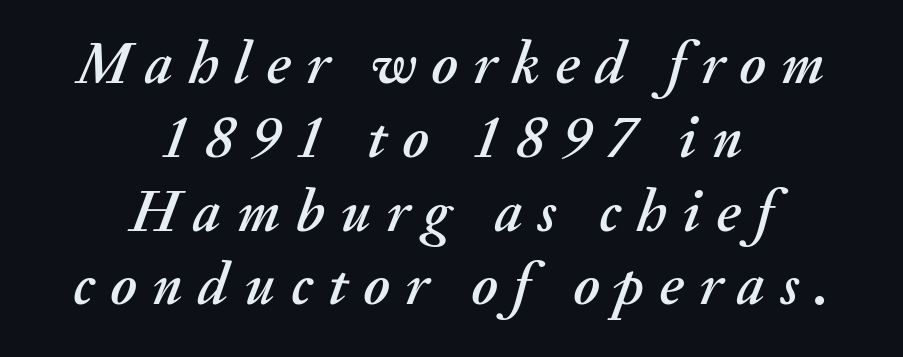
Q: Is the text italic (slanted)? A: Yes, it leans right by about 20 degrees.
Q: Is the text underlined? A: No.
Q: How is the paragraph aligned? A: Centered.
Q: Is the spacing between letters normal or unusually wide? A: Unusually wide.
Q: Width (condensed, normal, or wide)? A: Normal.
Q: Stroke contrast? A: Medium.
Q: x-height? A: Small.
Q: Monospaced? A: No.
